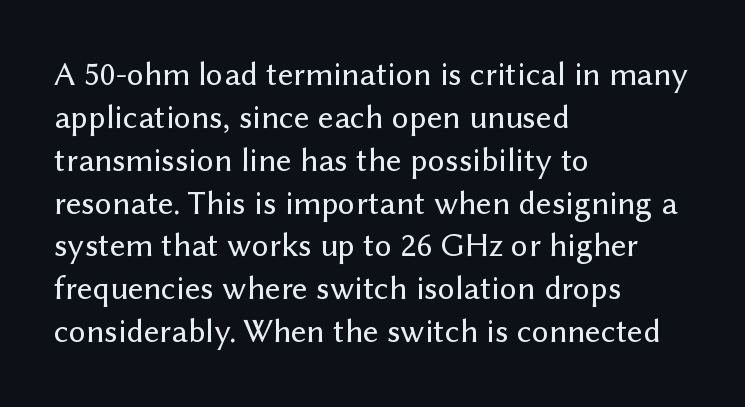
The image shows 34 px sans-serif type, upright; set left-aligned, normal line spacing (1.26x), normal letter spacing, not underlined; low stroke contrast and a medium x-height.
